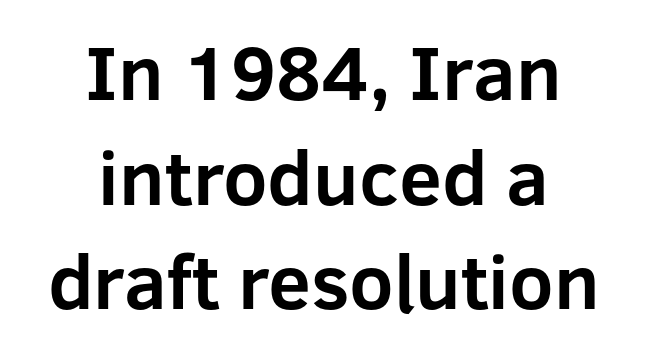
Q: Is the text bold? A: Yes.
Q: Is the text italic (slanted)? A: No, it is upright.
Q: Is the typeface a serif or a sans-serif typeface? A: Sans-serif.
Q: Is the text underlined? A: No.
Q: How is the paragraph aligned? A: Centered.
Q: Is the spacing between letters normal or unusually wide? A: Normal.
Q: Is the spacing between lines tight, normal or loose? A: Normal.
Q: Width (condensed, normal, or wide)? A: Normal.
Q: Stroke contrast? A: Low.
Q: x-height? A: Medium.
Q: Monospaced? A: No.
